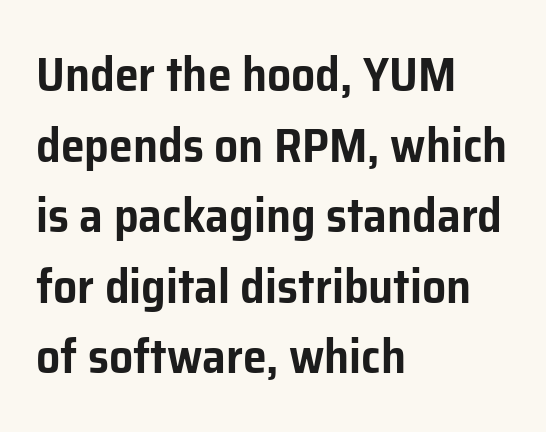
The image shows 48 px sans-serif type, upright; set left-aligned, normal line spacing (1.47x), normal letter spacing, not underlined; low stroke contrast and a medium x-height.
